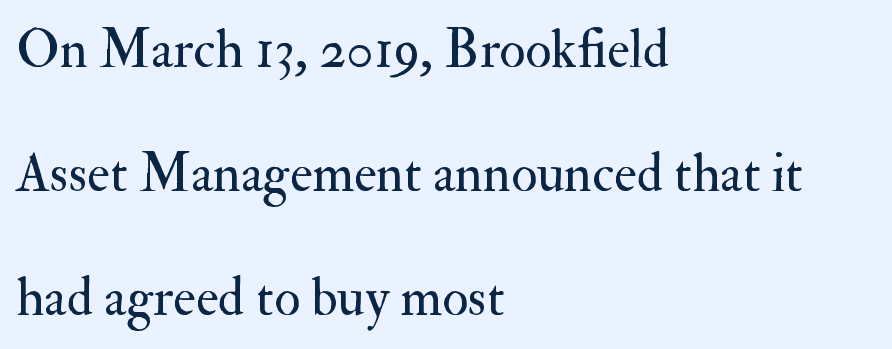
Q: Is the text bold? A: No.
Q: Is the text italic (slanted)? A: No, it is upright.
Q: Is the typeface a serif or a sans-serif typeface? A: Serif.
Q: Is the text underlined? A: No.
Q: How is the paragraph aligned? A: Left-aligned.
Q: Is the spacing between letters normal or unusually wide? A: Normal.
Q: Is the spacing between lines tight, normal or loose? A: Loose.
Q: Width (condensed, normal, or wide)? A: Normal.
Q: Stroke contrast? A: Medium.
Q: x-height? A: Small.
Q: Monospaced? A: No.
